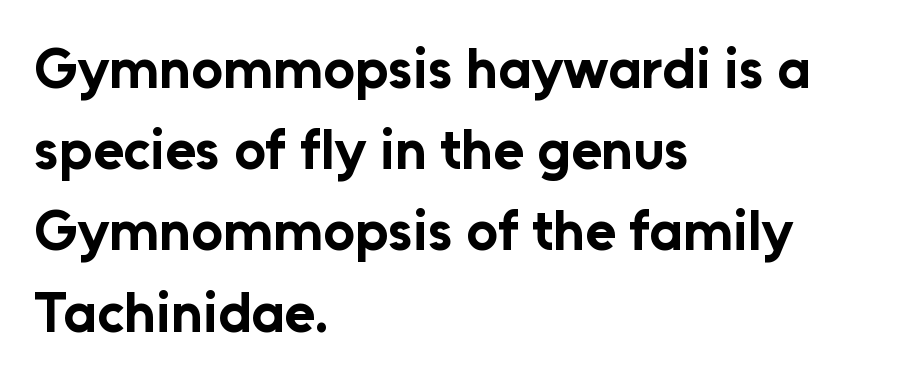
The image shows 56 px bold sans-serif type, upright; set left-aligned, normal line spacing (1.45x), normal letter spacing, not underlined; low stroke contrast and a medium x-height.
